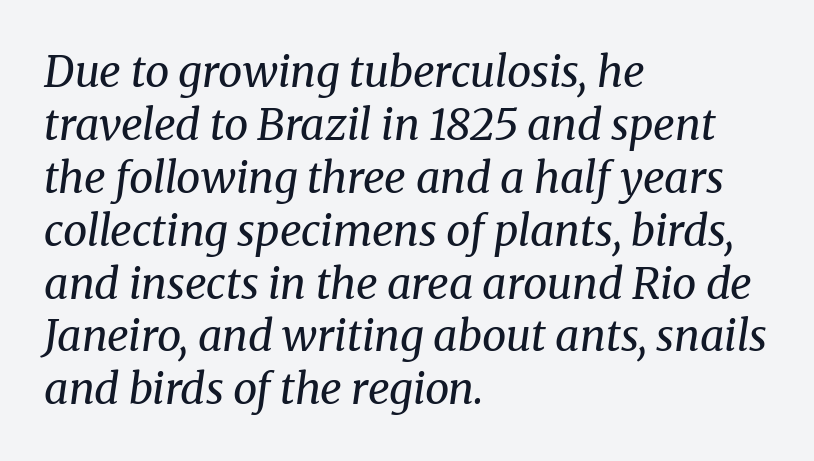
{"serif": "yes", "italic": "yes", "lean": "right", "slant_degrees": 8, "bold": "no", "weight": "regular", "width": "normal", "stroke_contrast": "medium", "x_height": "medium", "monospaced": "no", "underline": "no", "align": "left", "line_spacing_ratio": 1.23, "letter_spacing": "normal", "letter_spacing_em": 0.0, "glyph_px": 43}
